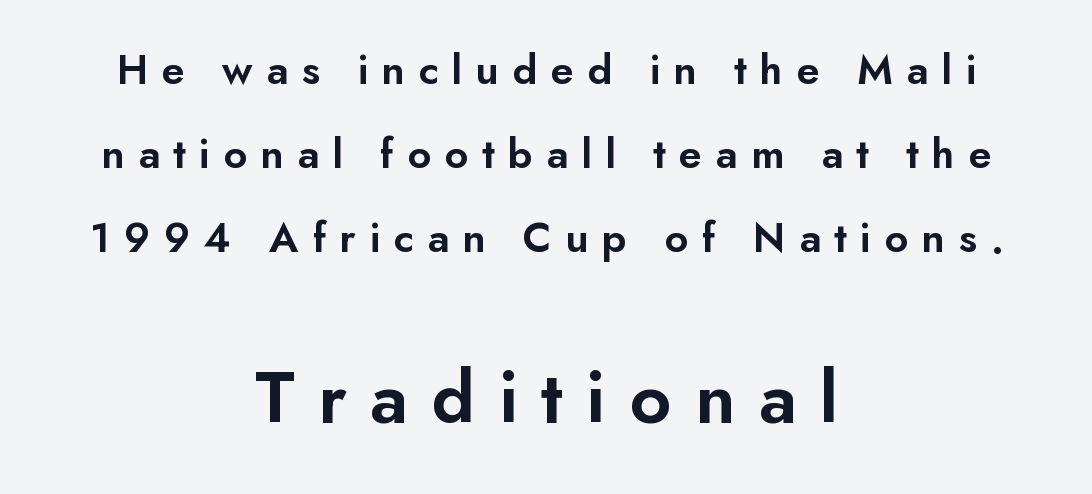
The image shows 77 px semibold sans-serif type, upright; set centered, loose line spacing (1.91x), unusually wide letter spacing (+0.3 em), not underlined; the second (bottom) block is 1.75x larger; low stroke contrast and a small x-height.
